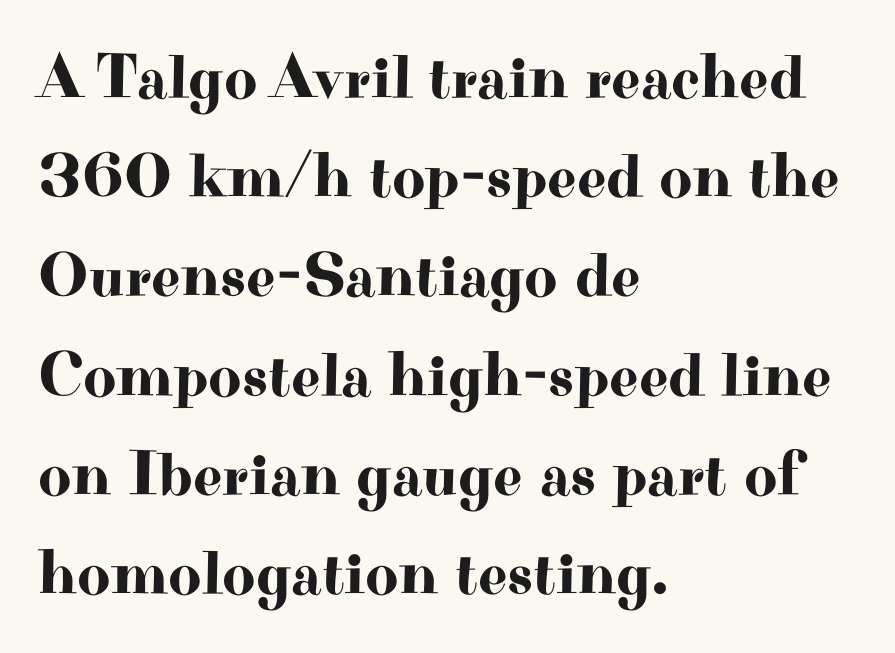
{"serif": "yes", "italic": "no", "width": "wide", "stroke_contrast": "high", "x_height": "small", "monospaced": "no", "underline": "no", "align": "left", "line_spacing": "normal", "line_spacing_ratio": 1.55, "letter_spacing": "normal", "letter_spacing_em": 0.0, "glyph_px": 64}
